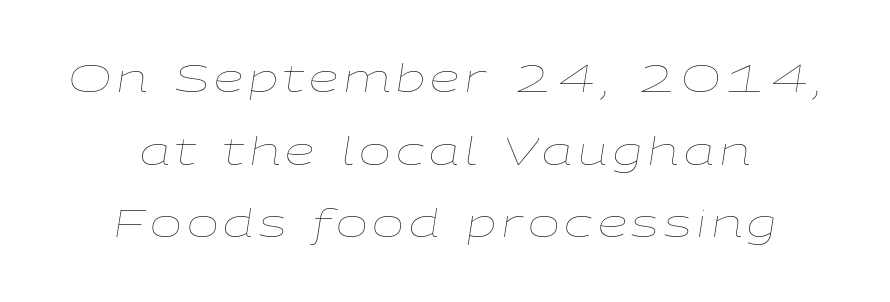
Q: Is the text bold? A: No.
Q: Is the text italic (slanted)? A: Yes, it leans right by about 9 degrees.
Q: Is the text underlined? A: No.
Q: Is the spacing between lines tight, normal or loose? A: Loose.
Q: Width (condensed, normal, or wide)? A: Wide.
Q: Stroke contrast? A: Low.
Q: x-height? A: Medium.
Q: Monospaced? A: No.
